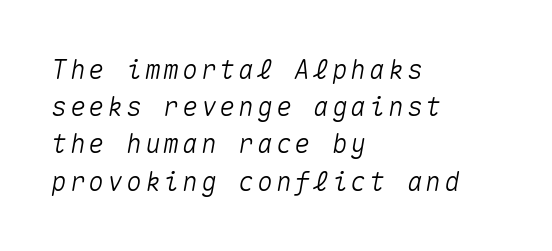
Q: Is the text italic (slanted)? A: Yes, it leans right by about 10 degrees.
Q: Is the text underlined? A: No.
Q: How is the paragraph aligned? A: Left-aligned.
Q: Is the spacing between lines tight, normal or loose? A: Normal.
